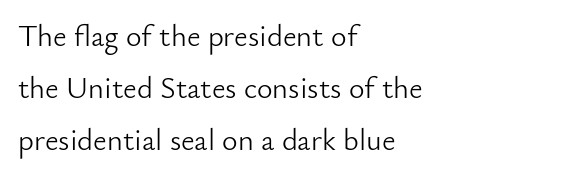
The characters are drawn with everyday or finer stroke widths. In terms of posture, this sample is upright. Every row of glyphs begins at an identical x-position on the left. Varying glyph widths throughout — classic text-font behaviour. This sample uses a sans-serif face. Descenders hang freely into open space.
